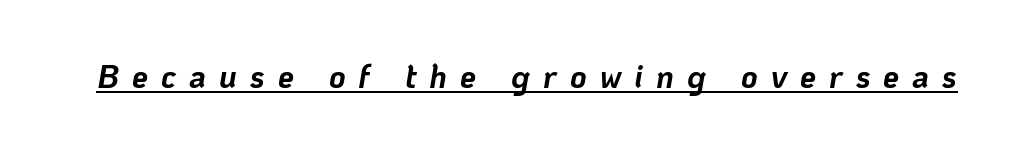
{"italic": "yes", "lean": "right", "slant_degrees": 10, "bold": "yes", "weight": "bold", "width": "normal", "stroke_contrast": "low", "x_height": "medium", "monospaced": "no", "underline": "yes", "letter_spacing": "wide", "letter_spacing_em": 0.41, "glyph_px": 32}
